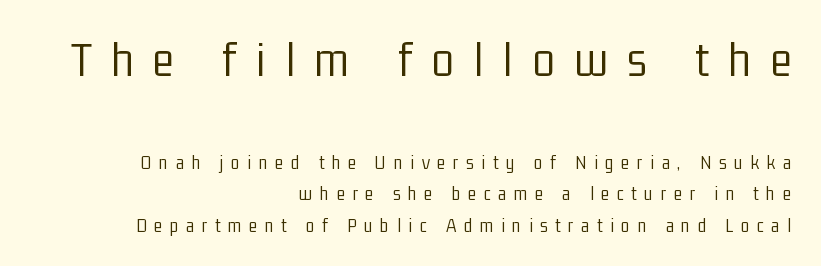
The image shows 51 px light, condensed sans-serif type, upright; set right-aligned, normal line spacing (1.57x), unusually wide letter spacing (+0.38 em), not underlined; the first (top) block is 2.55x larger; low stroke contrast and a medium x-height.
